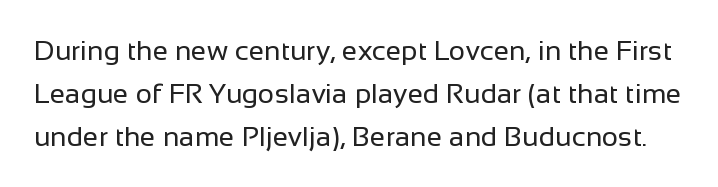
Q: Is the text bold? A: No.
Q: Is the text italic (slanted)? A: No, it is upright.
Q: Is the typeface a serif or a sans-serif typeface? A: Sans-serif.
Q: Is the text underlined? A: No.
Q: Is the spacing between letters normal or unusually wide? A: Normal.
Q: Is the spacing between lines tight, normal or loose? A: Normal.
Q: Width (condensed, normal, or wide)? A: Normal.
Q: Stroke contrast? A: Low.
Q: x-height? A: Medium.
Q: Monospaced? A: No.
